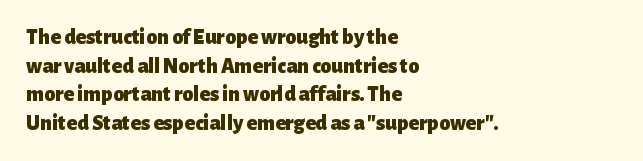
Q: Is the text bold? A: Yes.
Q: Is the text italic (slanted)? A: No, it is upright.
Q: Is the text underlined? A: No.
Q: How is the paragraph aligned? A: Left-aligned.
Q: Is the spacing between letters normal or unusually wide? A: Normal.
Q: Is the spacing between lines tight, normal or loose? A: Normal.
